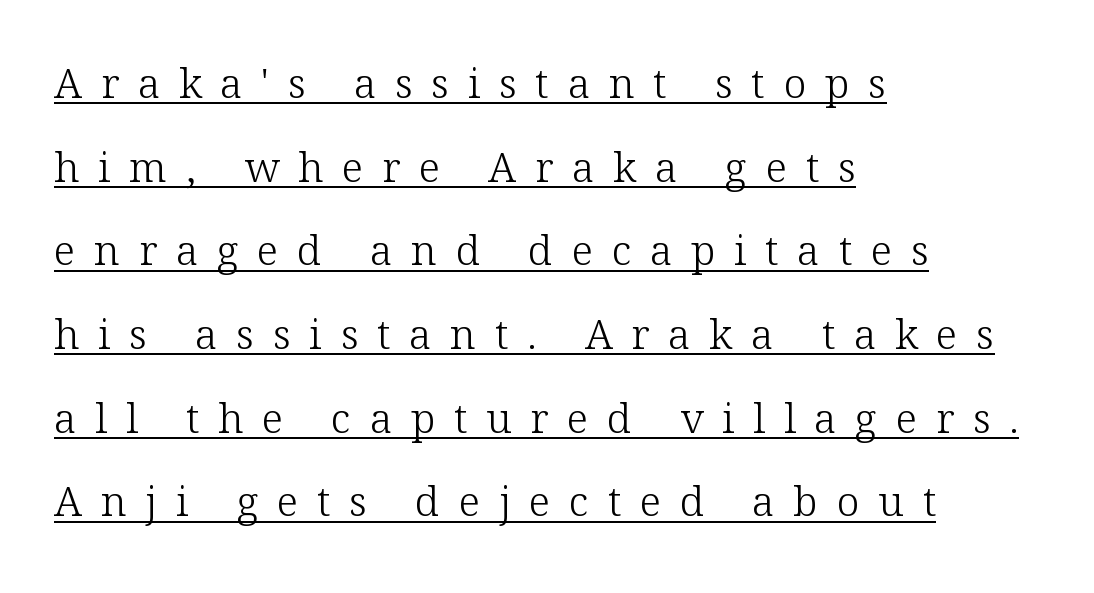
{"serif": "yes", "italic": "no", "bold": "no", "weight": "light", "width": "normal", "stroke_contrast": "low", "x_height": "medium", "monospaced": "no", "underline": "yes", "align": "left", "line_spacing": "loose", "line_spacing_ratio": 2.04, "letter_spacing": "wide", "letter_spacing_em": 0.46, "glyph_px": 41}
